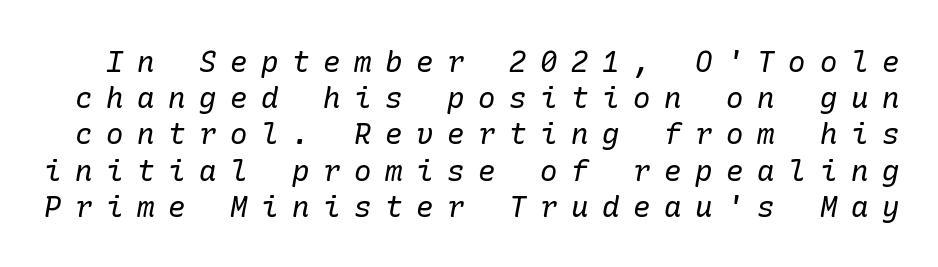
The image shows 29 px regular-weight type, italic (leaning right); set normal line spacing (1.25x), unusually wide letter spacing (+0.47 em), not underlined; low stroke contrast and a medium x-height.
